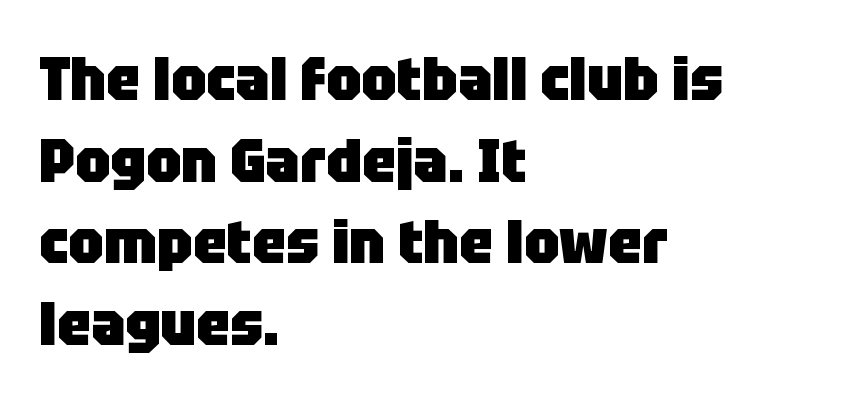
Q: Is the text bold? A: Yes.
Q: Is the text italic (slanted)? A: No, it is upright.
Q: Is the typeface a serif or a sans-serif typeface? A: Sans-serif.
Q: Is the text underlined? A: No.
Q: How is the paragraph aligned? A: Left-aligned.
Q: Is the spacing between letters normal or unusually wide? A: Normal.
Q: Is the spacing between lines tight, normal or loose? A: Normal.
Q: Width (condensed, normal, or wide)? A: Normal.
Q: Stroke contrast? A: Low.
Q: x-height? A: Large.
Q: Monospaced? A: No.
